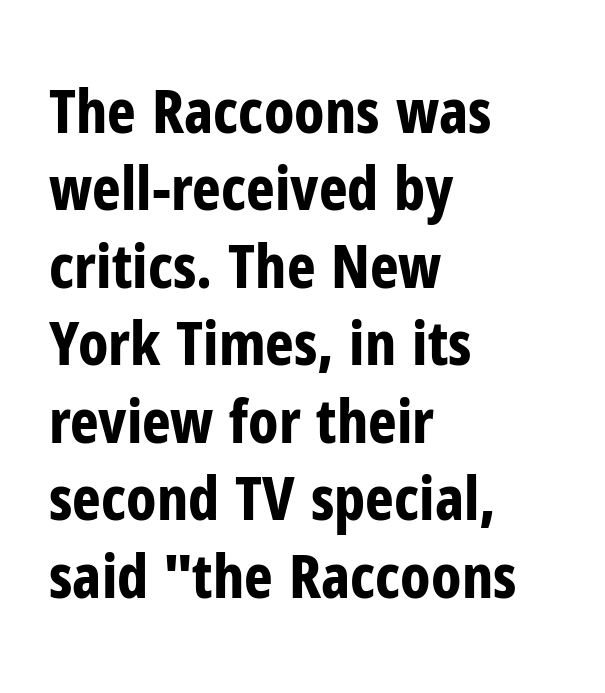
Q: Is the text bold? A: Yes.
Q: Is the text italic (slanted)? A: No, it is upright.
Q: Is the typeface a serif or a sans-serif typeface? A: Sans-serif.
Q: Is the text underlined? A: No.
Q: How is the paragraph aligned? A: Left-aligned.
Q: Is the spacing between letters normal or unusually wide? A: Normal.
Q: Is the spacing between lines tight, normal or loose? A: Normal.
Q: Width (condensed, normal, or wide)? A: Condensed.
Q: Stroke contrast? A: Low.
Q: x-height? A: Medium.
Q: Monospaced? A: No.
